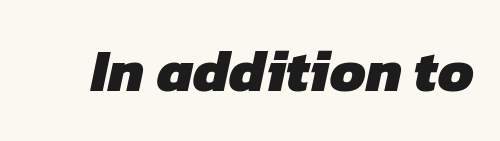
Notice how thick the strokes are: this is what a full bold looks like. A typesetter would call this proportional, since set widths differ per character. To sum up the face: it is a sans, with no serifs. Spacing between characters is what you'd get straight out of the box. The space directly below the letters is spotless.
